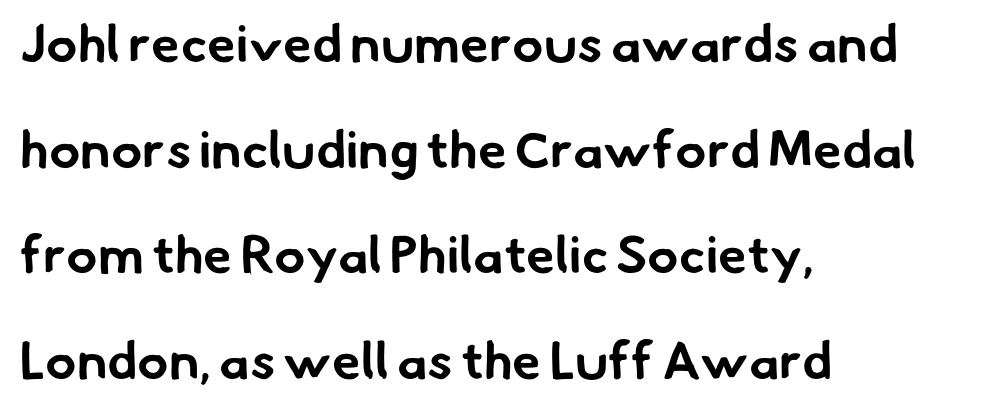
The image shows 52 px bold sans-serif type; set left-aligned, loose line spacing (2.03x), normal letter spacing, not underlined; low stroke contrast and a small x-height.
